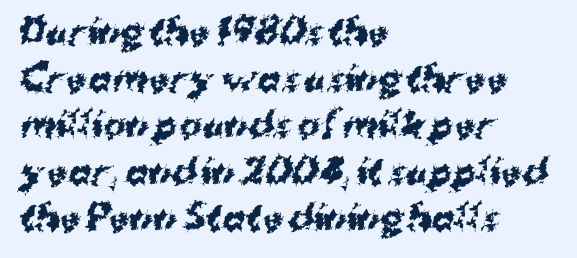
The image shows 34 px bold sans-serif type; set left-aligned, normal line spacing (1.37x), normal letter spacing, not underlined; medium stroke contrast and a medium x-height.
